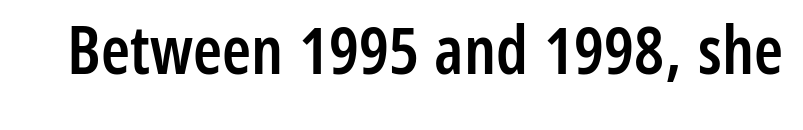
Q: Is the text bold? A: Semi-bold.
Q: Is the text italic (slanted)? A: No, it is upright.
Q: Is the typeface a serif or a sans-serif typeface? A: Sans-serif.
Q: Is the text underlined? A: No.
Q: Is the spacing between letters normal or unusually wide? A: Normal.
Q: Width (condensed, normal, or wide)? A: Condensed.
Q: Stroke contrast? A: Low.
Q: x-height? A: Medium.
Q: Monospaced? A: No.
